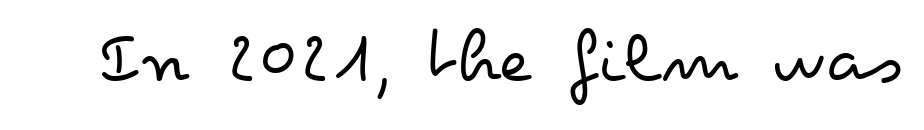
{"italic": "no", "bold": "no", "weight": "regular", "width": "wide", "stroke_contrast": "low", "x_height": "small", "monospaced": "no", "underline": "no", "letter_spacing": "normal", "letter_spacing_em": 0.0, "glyph_px": 76}
